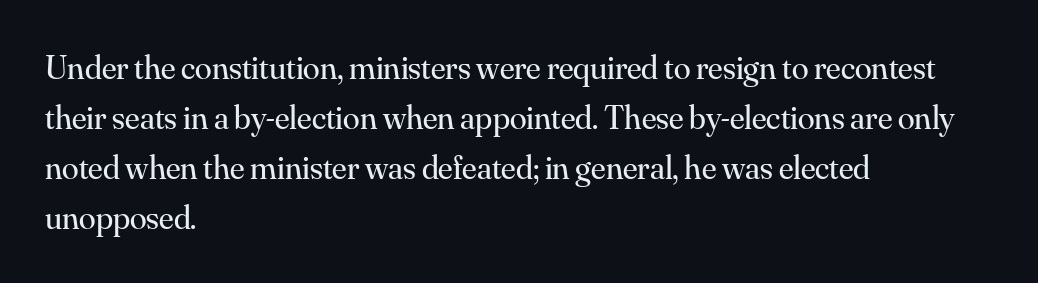
The image shows 34 px regular-weight serif type, upright; set left-aligned, normal line spacing (1.47x), normal letter spacing, not underlined; medium stroke contrast and a small x-height.
